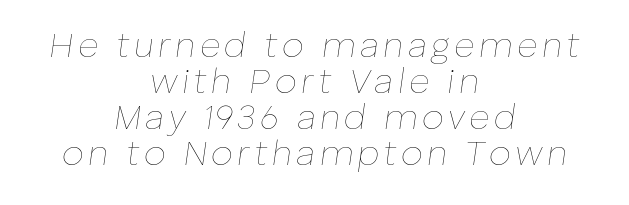
Q: Is the text bold? A: No.
Q: Is the text italic (slanted)? A: Yes, it leans right by about 8 degrees.
Q: Is the text underlined? A: No.
Q: How is the paragraph aligned? A: Centered.
Q: Is the spacing between lines tight, normal or loose? A: Tight.
Q: Width (condensed, normal, or wide)? A: Normal.
Q: Stroke contrast? A: Low.
Q: x-height? A: Medium.
Q: Monospaced? A: No.
